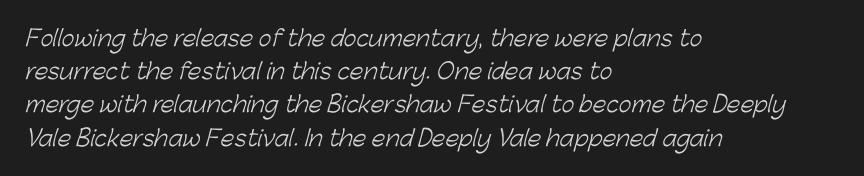
{"bold": "no", "underline": "no", "align": "left", "line_spacing": "normal", "line_spacing_ratio": 1.51, "letter_spacing": "normal", "letter_spacing_em": 0.0, "glyph_px": 22}
